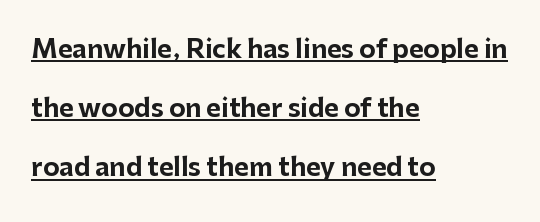
The glyphs are accompanied by a horizontal stroke just below them. Posture: straight, roman, zero tilt. This sample is left-justified, so line endings fall wherever the words run out. Here the glyphs are tracked normally, forming tight word shapes. Strokes here are thick enough to call this a true bold. Vertical spacing — loose.
